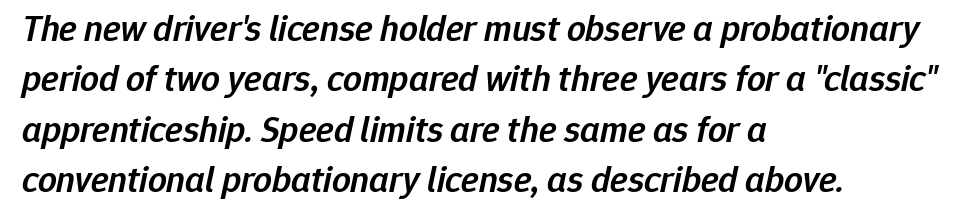
Notice how the stems are inclined rather than vertical — that's the hallmark of italics. All the whitespace from short lines collects on the right. The passage shown is typed in a proportional face where columns would drift. Leading: standard. Tracking value appears to be zero — textbook default spacing.
